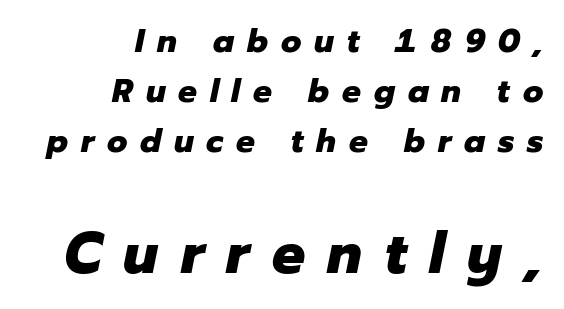
The image shows 58 px heavy type, italic (leaning right); set right-aligned, normal line spacing (1.52x), unusually wide letter spacing (+0.39 em), not underlined; the second (bottom) block is 1.76x larger; low stroke contrast and a medium x-height.
